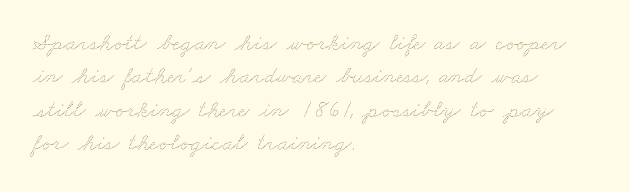
Q: Is the text bold? A: No.
Q: Is the text underlined? A: No.
Q: How is the paragraph aligned? A: Left-aligned.
Q: Is the spacing between letters normal or unusually wide? A: Normal.
Q: Is the spacing between lines tight, normal or loose? A: Normal.
